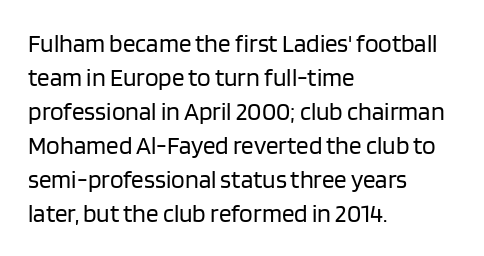
The image shows 25 px text type, upright; set left-aligned, normal line spacing (1.36x), normal letter spacing, not underlined.
